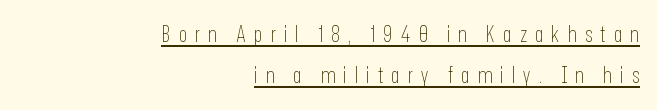
The image shows 22 px text type, upright; set right-aligned, line spacing 1.88x, unusually wide letter spacing (+0.37 em), underlined.
